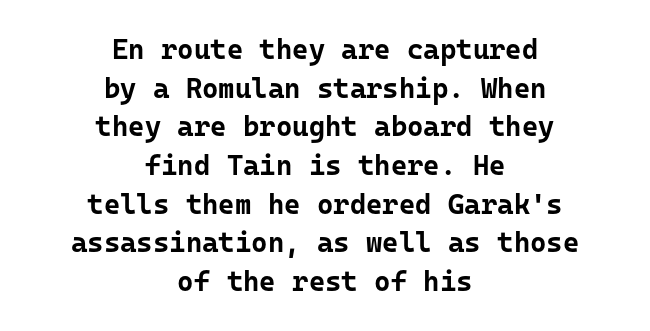
{"serif": "no", "italic": "no", "bold": "yes", "weight": "bold", "width": "normal", "stroke_contrast": "low", "x_height": "medium", "monospaced": "yes", "underline": "no", "align": "center", "line_spacing": "normal", "line_spacing_ratio": 1.38, "letter_spacing": "normal", "letter_spacing_em": 0.0, "glyph_px": 28}
